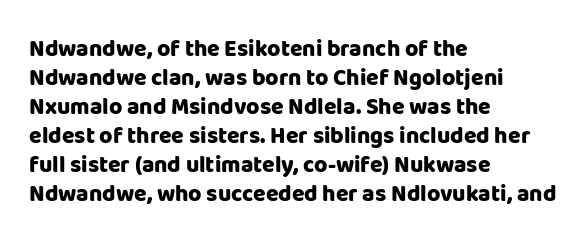
The typography opts for an upright posture over an oblique one. What weight is shown? A full bold with thick strokes. How would I describe the line gaps? Plain and ordinary. Each line starts at the same left margin while the right side varies.
